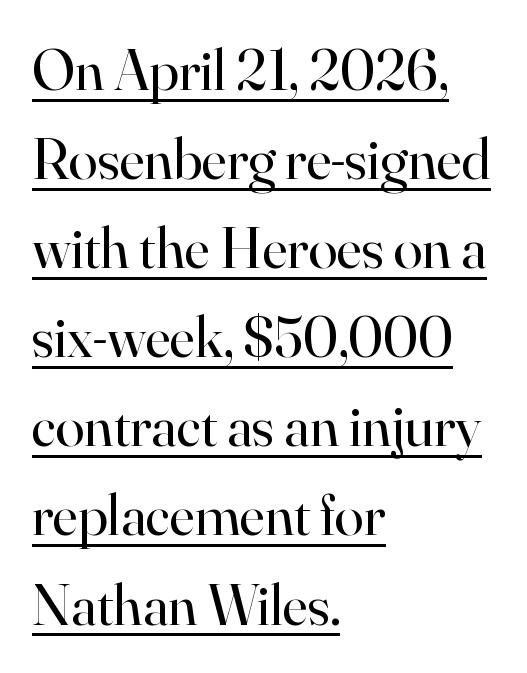
The image shows 59 px regular-weight serif type, upright; set left-aligned, normal line spacing (1.51x), normal letter spacing, underlined; high stroke contrast and a small x-height.
